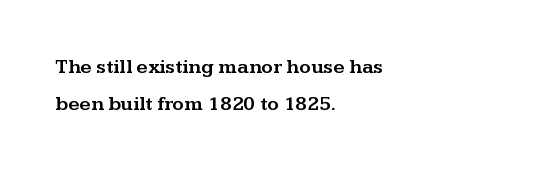
{"italic": "no", "underline": "no", "align": "left", "line_spacing_ratio": 1.86, "letter_spacing": "normal", "letter_spacing_em": 0.0, "glyph_px": 20}
